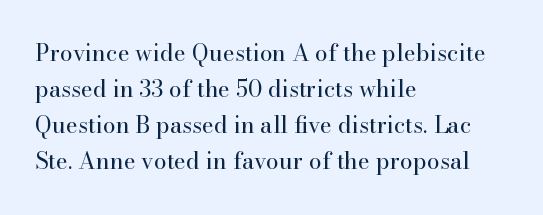
Q: Is the text bold? A: No.
Q: Is the text italic (slanted)? A: No, it is upright.
Q: Is the text underlined? A: No.
Q: How is the paragraph aligned? A: Left-aligned.
Q: Is the spacing between letters normal or unusually wide? A: Normal.
Q: Is the spacing between lines tight, normal or loose? A: Normal.
